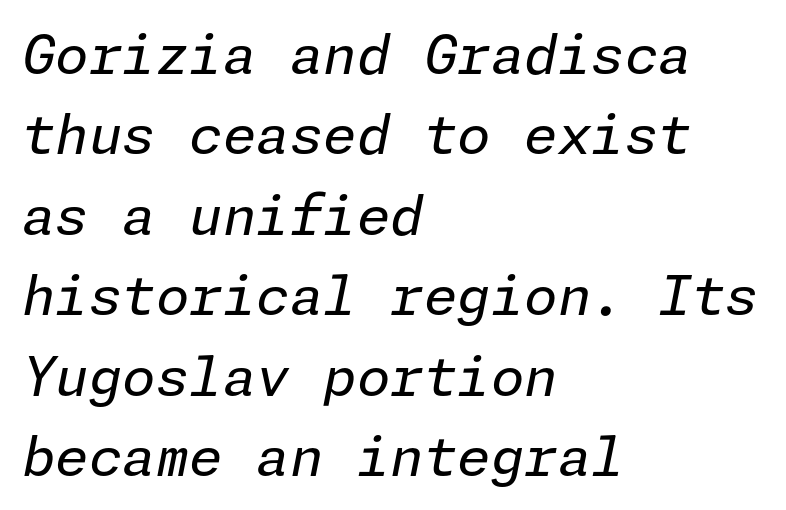
Rule under the text: the space is simply empty. Line beginnings align vertically; line endings do not. The strokes are not fattened; the text isn't bold. There is no visible air inserted between adjacent glyphs. Compared with ordinary roman type, these characters are visibly tilted.
